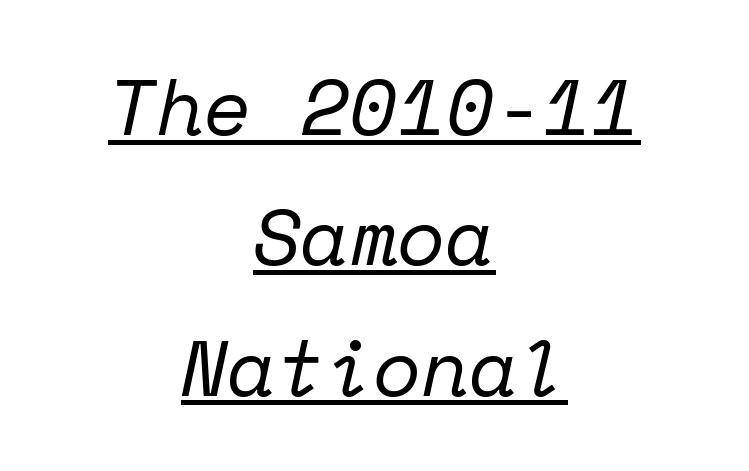
{"serif": "yes", "italic": "yes", "lean": "right", "slant_degrees": 12, "bold": "no", "weight": "regular", "width": "normal", "stroke_contrast": "low", "x_height": "medium", "monospaced": "yes", "underline": "yes", "align": "center", "line_spacing": "normal", "line_spacing_ratio": 1.65, "letter_spacing": "normal", "letter_spacing_em": 0.0, "glyph_px": 79}
